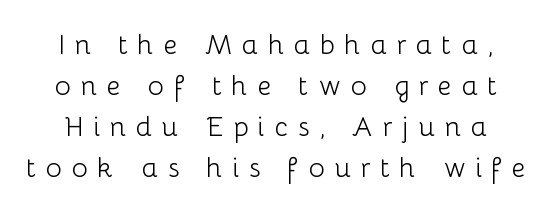
The rendering inserts visible extra space after every character. Unbolded letterforms with no extra heft. The line-height multiplier appears to be the usual default. This is roman type, the default non-slanted kind. Lines of text with bare space underneath.
